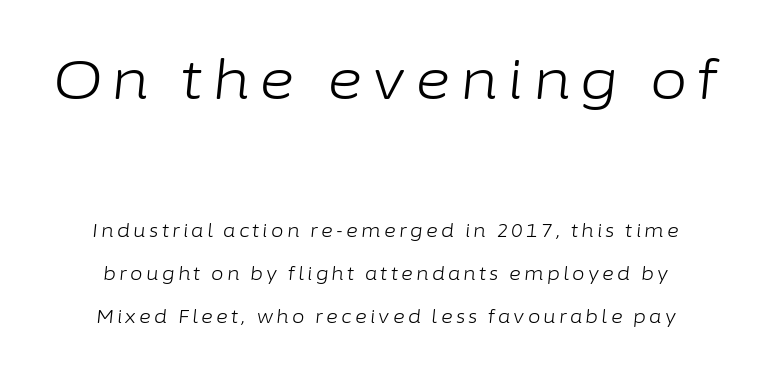
Interline gaps are noticeably wide in this sample. The first block has been scaled up relative to the second. It's the slanting kind of type. This sample has the flowing, uneven cadence of proportional lettering.
